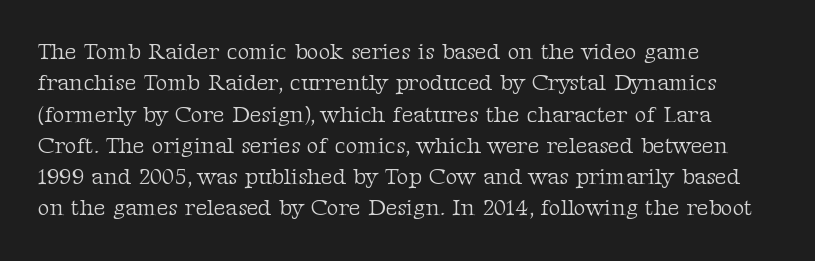
{"italic": "no", "bold": "no", "underline": "no", "align": "left", "line_spacing": "normal", "line_spacing_ratio": 1.36, "letter_spacing": "normal", "letter_spacing_em": 0.0, "glyph_px": 23}
